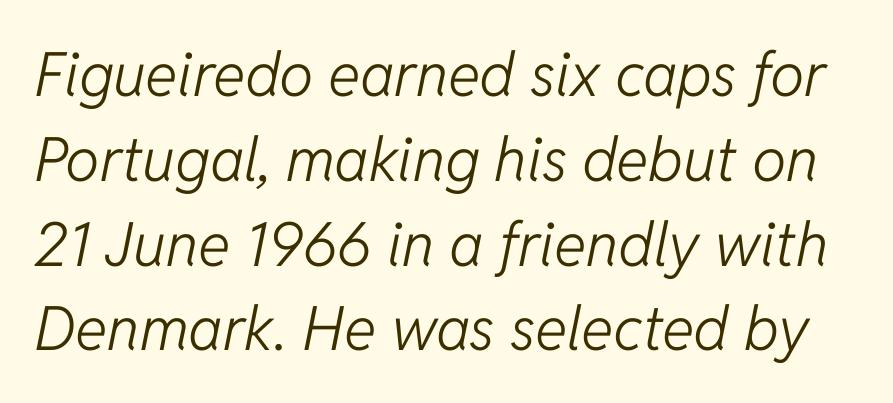
{"italic": "yes", "lean": "right", "slant_degrees": 11, "bold": "no", "weight": "light", "width": "normal", "stroke_contrast": "low", "x_height": "medium", "monospaced": "no", "underline": "no", "line_spacing": "normal", "line_spacing_ratio": 1.39, "letter_spacing": "normal", "letter_spacing_em": 0.0, "glyph_px": 61}
